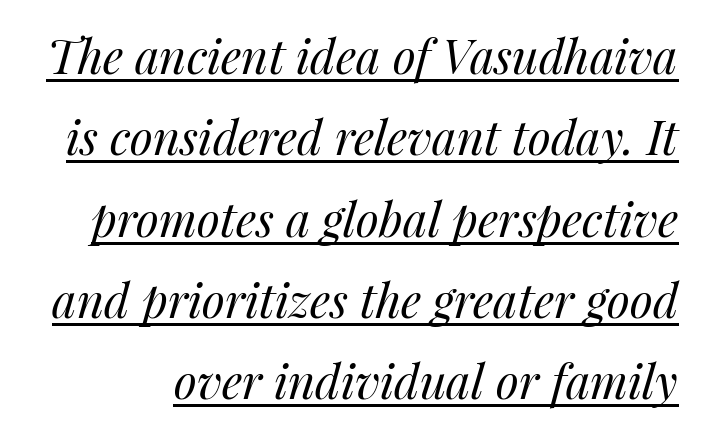
The specimen reads as italic at a glance. The passage shown is typed in a proportional face where columns would drift. Notice how a bar underscores the lettering throughout. Does extra space separate the letters? No, they use regular spacing.
